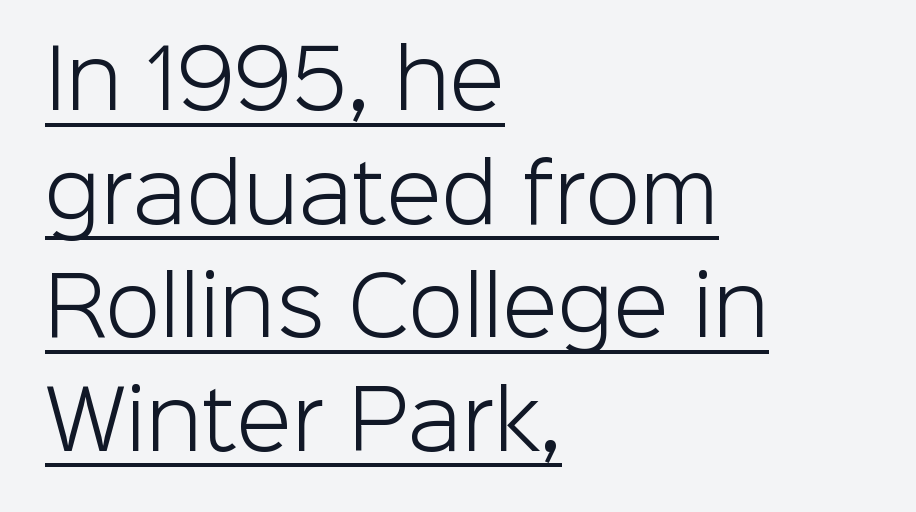
{"serif": "no", "italic": "no", "bold": "no", "weight": "light", "width": "normal", "stroke_contrast": "low", "x_height": "medium", "monospaced": "no", "underline": "yes", "align": "left", "line_spacing": "normal", "line_spacing_ratio": 1.42, "letter_spacing": "normal", "letter_spacing_em": 0.0, "glyph_px": 80}
